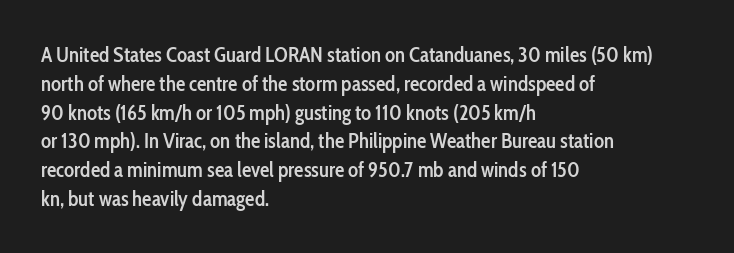
{"italic": "no", "bold": "semi", "underline": "no", "align": "left", "line_spacing": "normal", "line_spacing_ratio": 1.37, "letter_spacing": "normal", "letter_spacing_em": 0.0, "glyph_px": 21}
